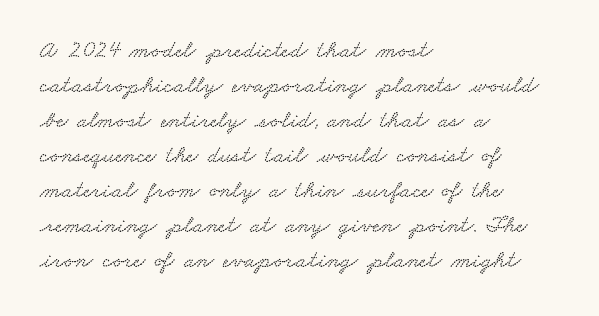
Students, note that the glyphs here touch the page at normal intervals. Left-aligned paragraph, ragged on the right. Check the space under the baseline: it is left empty. Notice how descenders clear the ascenders below comfortably — that's standard leading.
